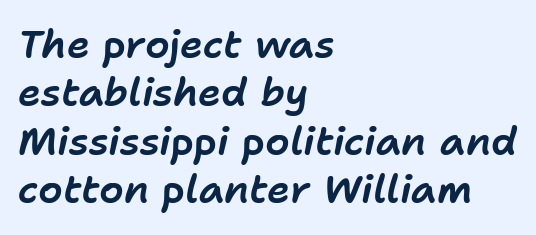
In terms of posture, this sample is oblique. Layout note: lines flush left. Looks like regular typesetting: each glyph gets only the width it needs. A typesetter would call this zero additional tracking.
